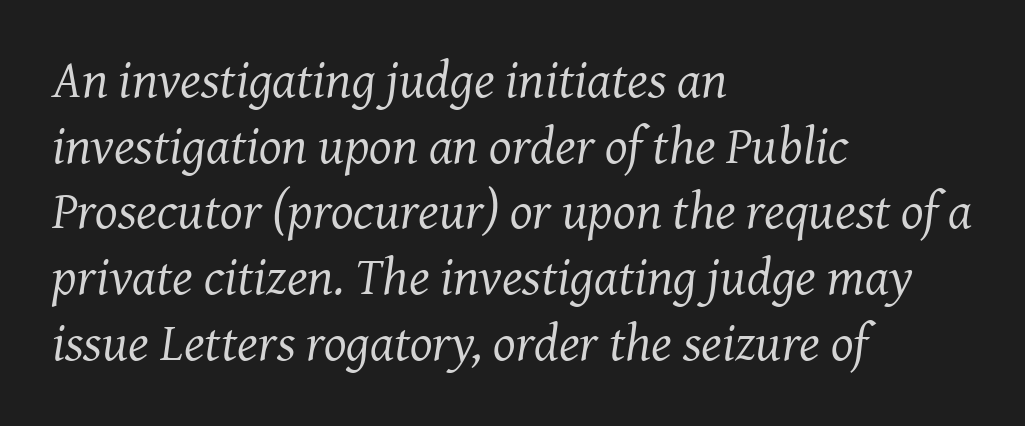
{"serif": "yes", "italic": "yes", "lean": "right", "slant_degrees": 7, "bold": "no", "weight": "regular", "width": "normal", "stroke_contrast": "medium", "x_height": "medium", "monospaced": "no", "underline": "no", "align": "left", "line_spacing_ratio": 1.24, "letter_spacing": "normal", "letter_spacing_em": 0.0, "glyph_px": 53}
